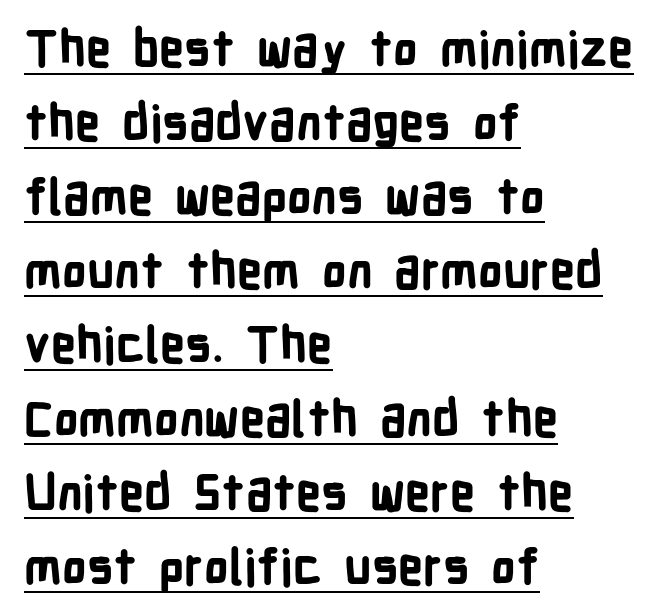
Q: Is the text bold? A: Yes.
Q: Is the text italic (slanted)? A: No, it is upright.
Q: Is the typeface a serif or a sans-serif typeface? A: Sans-serif.
Q: Is the text underlined? A: Yes.
Q: How is the paragraph aligned? A: Left-aligned.
Q: Is the spacing between letters normal or unusually wide? A: Normal.
Q: Is the spacing between lines tight, normal or loose? A: Normal.
Q: Width (condensed, normal, or wide)? A: Condensed.
Q: Stroke contrast? A: Low.
Q: x-height? A: Medium.
Q: Monospaced? A: No.
